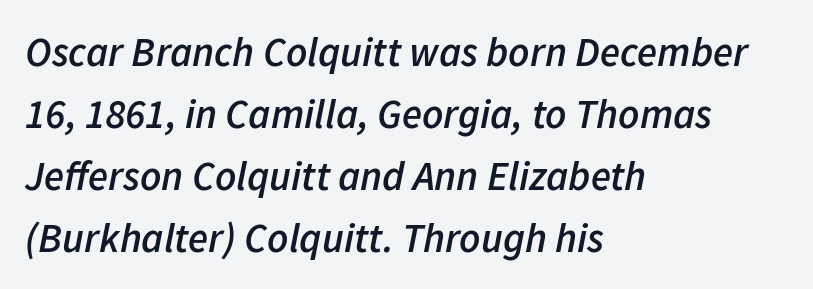
The gaps between neighbouring characters are ordinary and unremarkable. Underline: absent. These lines were composed using italics. I'd describe the lettering as semibold — firm but not a full bold. The rows are spaced the way most documents space them. The face used here is proportionally spaced, like ordinary book or web type.
